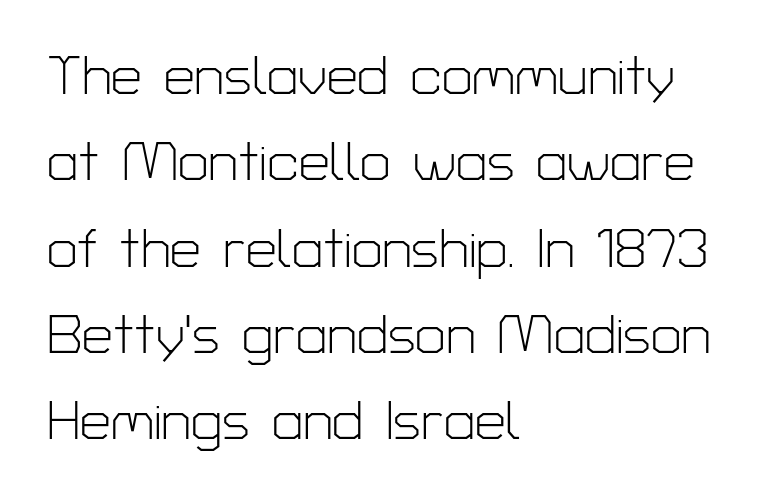
The characters display no serif detailing; their extremities are plain. Quick note: underline off. When letters stand straight like this, we call the style roman or upright. This sample is left-justified, so line endings fall wherever the words run out. The designer left line spacing at the default.
